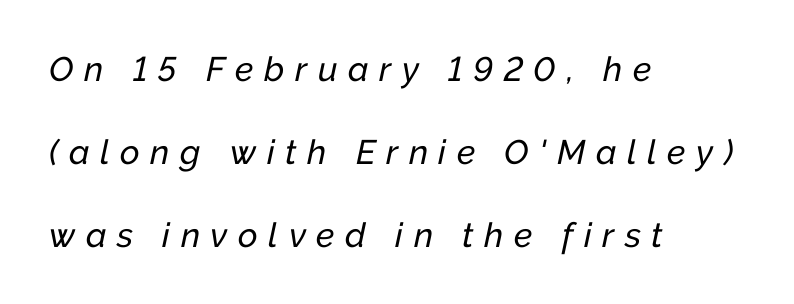
The image shows 34 px text type, italic (leaning right); set left-aligned, loose line spacing (2.44x), unusually wide letter spacing (+0.31 em), not underlined; low stroke contrast and a medium x-height.
